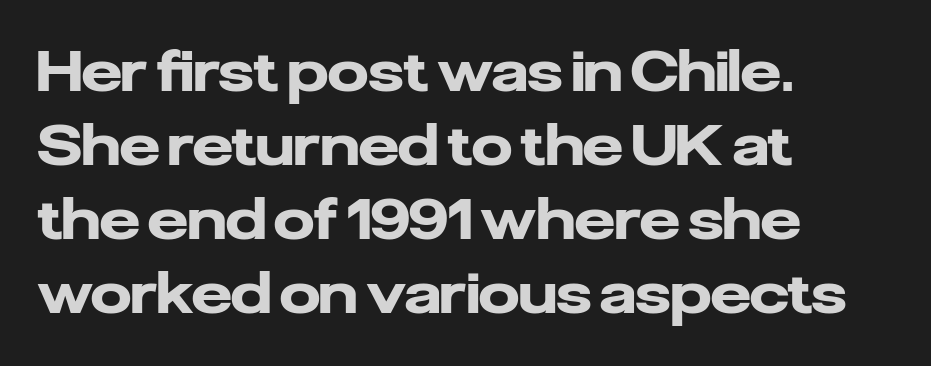
Typesetter's note: full bold, strokes at maximum text heaviness. Descender tails drop into unmarked territory. Posture: vertical. Each letter keeps its own natural width here, so spacing adapts to shape. The designer left line spacing at the default.
